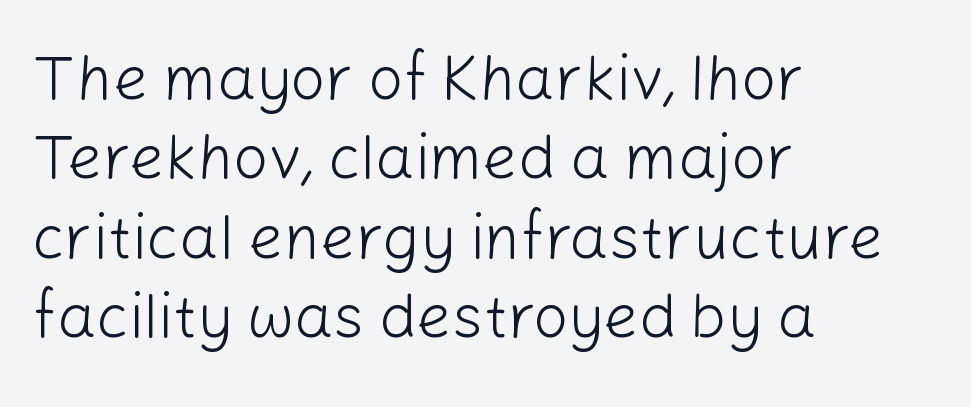
{"serif": "no", "italic": "no", "bold": "no", "weight": "light", "width": "normal", "stroke_contrast": "low", "x_height": "medium", "monospaced": "no", "underline": "no", "align": "left", "line_spacing": "normal", "line_spacing_ratio": 1.28, "letter_spacing": "normal", "letter_spacing_em": 0.0, "glyph_px": 62}
